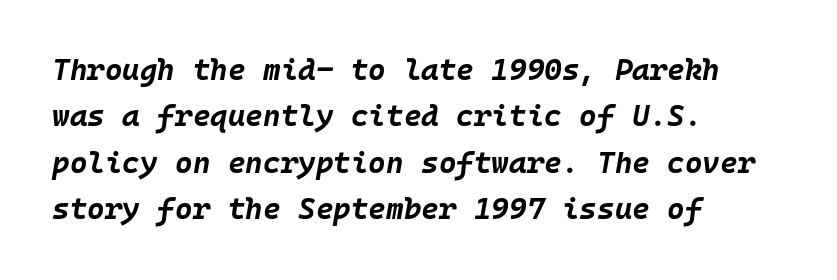
Q: Is the text bold? A: Yes.
Q: Is the text italic (slanted)? A: Yes, it leans right by about 10 degrees.
Q: Is the text underlined? A: No.
Q: How is the paragraph aligned? A: Left-aligned.
Q: Is the spacing between letters normal or unusually wide? A: Normal.
Q: Is the spacing between lines tight, normal or loose? A: Normal.
Q: Width (condensed, normal, or wide)? A: Normal.
Q: Stroke contrast? A: Low.
Q: x-height? A: Large.
Q: Monospaced? A: Yes.
